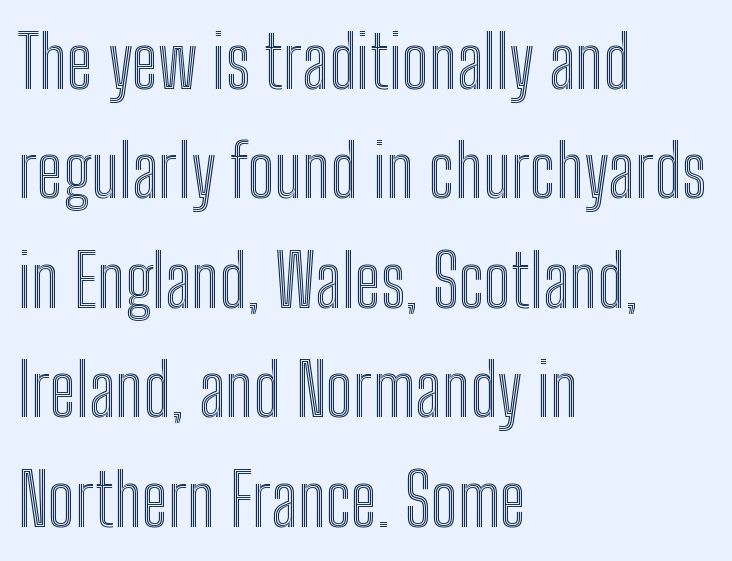
{"italic": "no", "width": "condensed", "x_height": "medium", "monospaced": "no", "underline": "no", "align": "left", "line_spacing": "normal", "line_spacing_ratio": 1.52, "letter_spacing": "normal", "letter_spacing_em": 0.0, "glyph_px": 72}
